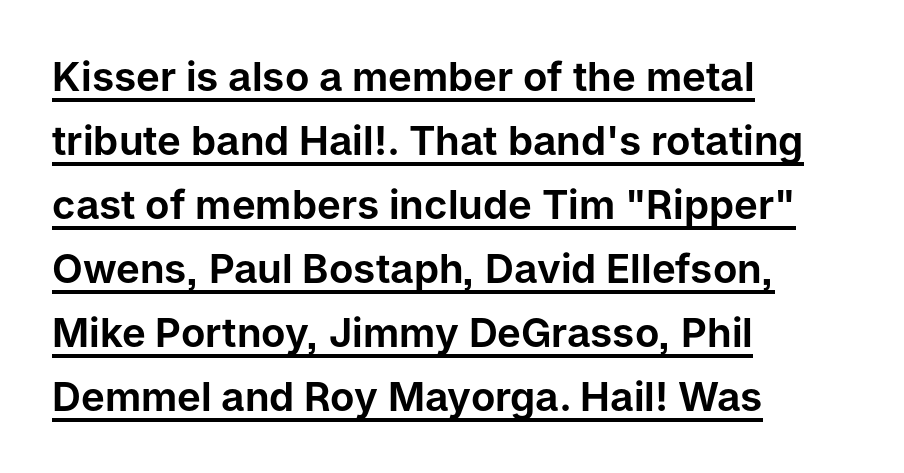
The image shows 40 px sans-serif type, upright; set left-aligned, normal line spacing (1.6x), normal letter spacing, underlined; low stroke contrast and a medium x-height.
